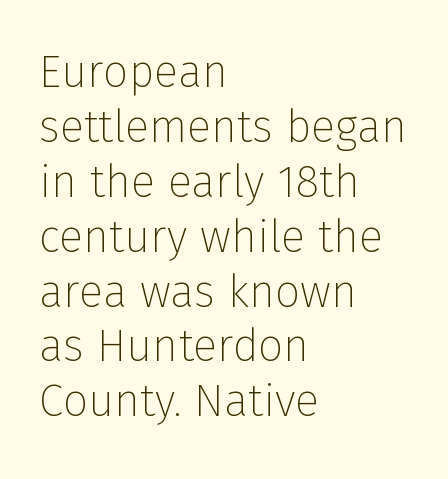
Observe the ordinary spacing: letters are neighbours, not strangers. Decoration check: the copy has no underline. Is the type heavy? It reads as light-to-regular instead. This sample has the flowing, uneven cadence of proportional lettering. The paragraph has a hard left edge and a soft right edge. Grotesque or geometric, the face here clearly has no serifs.
